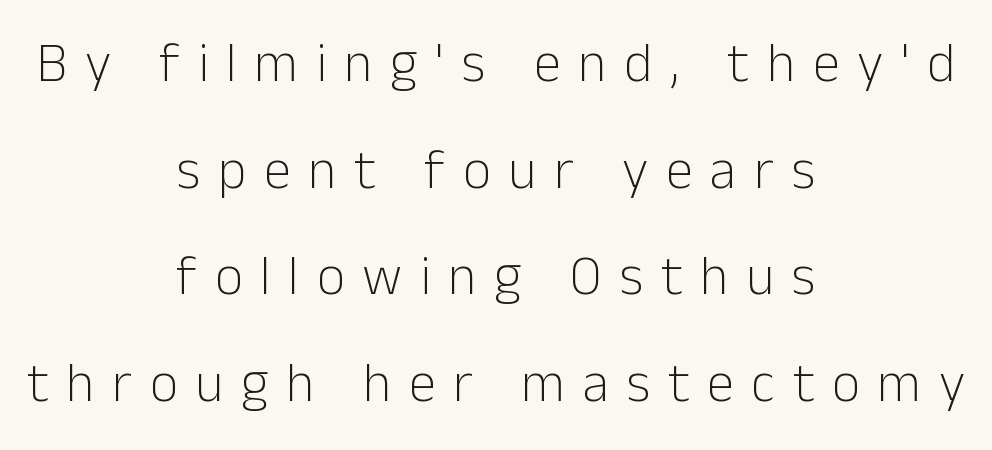
The image shows 55 px light sans-serif type, upright; set centered, loose line spacing (1.94x), unusually wide letter spacing (+0.32 em), not underlined; low stroke contrast and a medium x-height.
